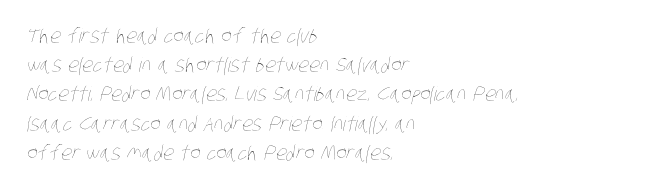
The image shows 20 px text type; set left-aligned, normal line spacing (1.46x), normal letter spacing, not underlined.
